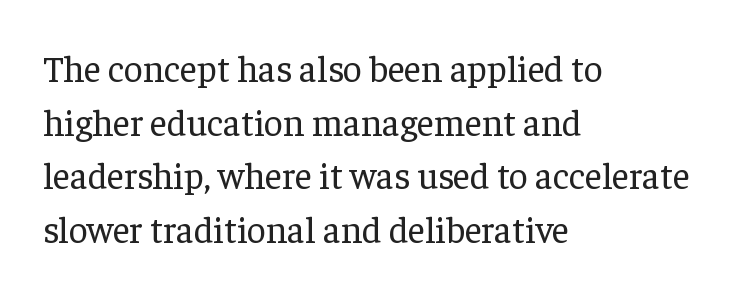
Q: Is the text bold? A: No.
Q: Is the text italic (slanted)? A: No, it is upright.
Q: Is the typeface a serif or a sans-serif typeface? A: Serif.
Q: Is the text underlined? A: No.
Q: How is the paragraph aligned? A: Left-aligned.
Q: Is the spacing between letters normal or unusually wide? A: Normal.
Q: Is the spacing between lines tight, normal or loose? A: Normal.
Q: Width (condensed, normal, or wide)? A: Normal.
Q: Stroke contrast? A: Low.
Q: x-height? A: Medium.
Q: Monospaced? A: No.
